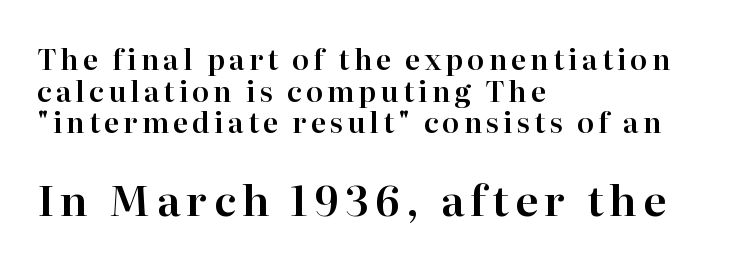
Note the varied advance widths — an 'i' is clearly narrower than an 'm'. The space between consecutive lines is stingy. Any mark beneath the type? The region is blank. The passage shown begins with its smaller block and ends with its larger one. Compared with a centered layout, this one pins lines to the left instead.
